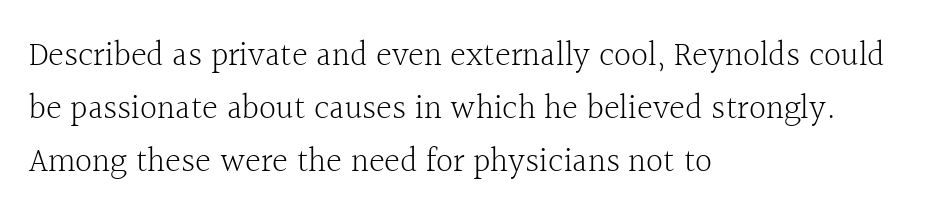
{"serif": "yes", "italic": "no", "bold": "no", "weight": "light", "width": "normal", "x_height": "medium", "monospaced": "no", "underline": "no", "align": "left", "line_spacing": "normal", "line_spacing_ratio": 1.56, "letter_spacing": "normal", "letter_spacing_em": 0.0, "glyph_px": 34}
